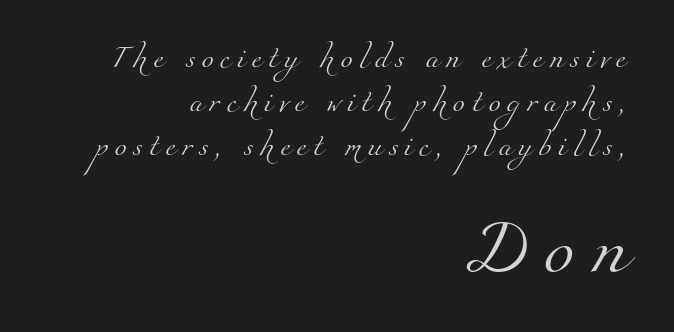
{"serif": "yes", "bold": "no", "weight": "light", "width": "normal", "stroke_contrast": "medium", "x_height": "small", "monospaced": "no", "underline": "no", "align": "right", "line_spacing": "loose", "line_spacing_ratio": 2.0, "letter_spacing": "wide", "letter_spacing_em": 0.29, "larger_block": "second", "size_ratio": 2.55, "glyph_px": 56}
